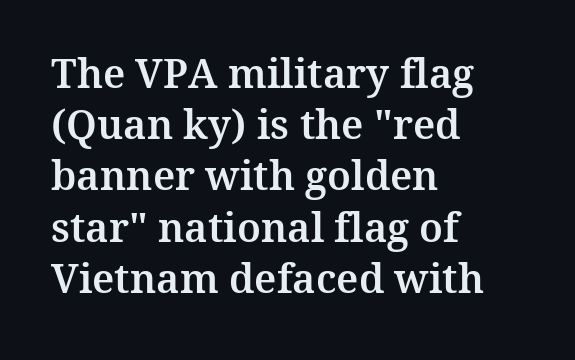
Q: Is the text italic (slanted)? A: No, it is upright.
Q: Is the typeface a serif or a sans-serif typeface? A: Serif.
Q: Is the text underlined? A: No.
Q: How is the paragraph aligned? A: Left-aligned.
Q: Is the spacing between letters normal or unusually wide? A: Normal.
Q: Is the spacing between lines tight, normal or loose? A: Normal.
Q: Width (condensed, normal, or wide)? A: Normal.
Q: Stroke contrast? A: Medium.
Q: x-height? A: Medium.
Q: Monospaced? A: No.
